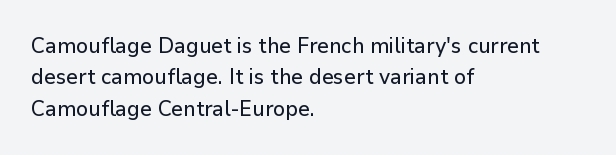
{"italic": "no", "underline": "no", "align": "left", "line_spacing": "normal", "line_spacing_ratio": 1.49, "letter_spacing": "normal", "letter_spacing_em": 0.0, "glyph_px": 21}
